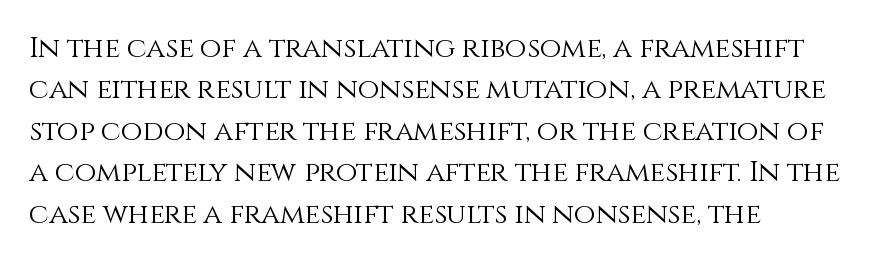
{"italic": "no", "bold": "no", "weight": "light", "width": "normal", "x_height": "large", "monospaced": "no", "underline": "no", "align": "left", "line_spacing": "normal", "line_spacing_ratio": 1.48, "letter_spacing": "normal", "letter_spacing_em": 0.0, "glyph_px": 28}
